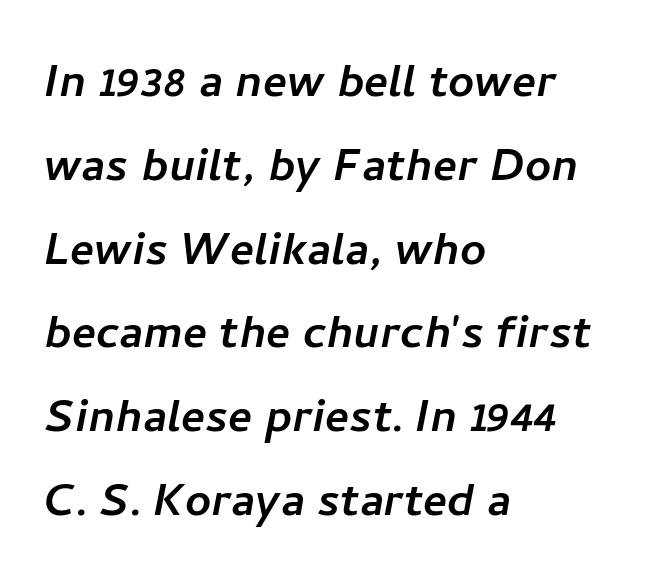
{"serif": "no", "width": "normal", "stroke_contrast": "low", "x_height": "medium", "monospaced": "no", "underline": "no", "align": "left", "line_spacing": "normal", "line_spacing_ratio": 1.47, "letter_spacing": "normal", "letter_spacing_em": 0.0, "glyph_px": 57}
